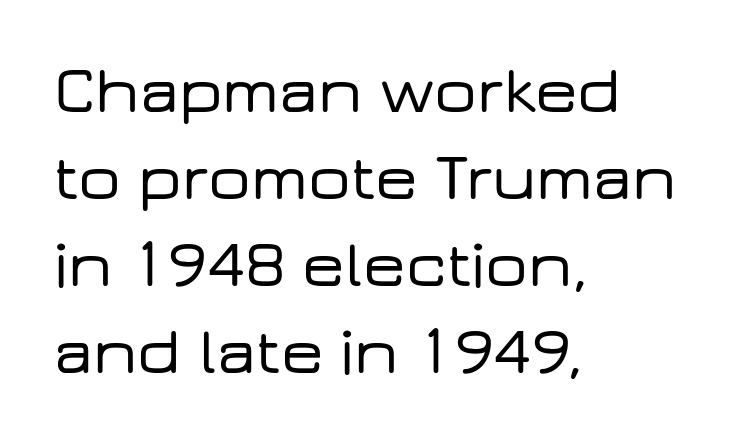
This is roman type, the default non-slanted kind. Each new line begins a customary step beneath the previous one. Note the varied advance widths — an 'i' is clearly narrower than an 'm'. A clean baseline with only descenders dipping below it. Each word holds together tightly as a unit, with standard inter-letter gaps.
